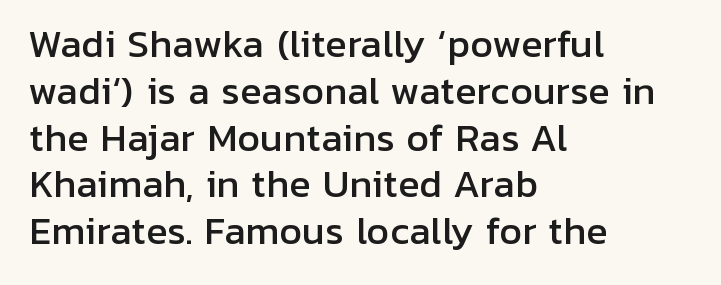
The image shows 36 px sans-serif type, upright; set left-aligned, normal line spacing (1.3x), normal letter spacing, not underlined; low stroke contrast and a medium x-height.
